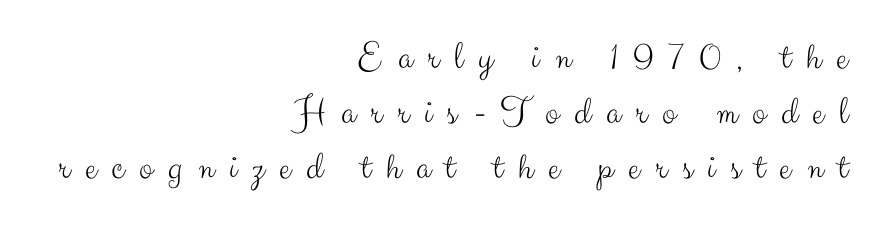
This is not heavy type; no bold has been used. Unmarked baselines from the first word to the last. This rendering uses right alignment, leaving the left contour irregular. This block has exactly the height ordinary leading produces.
